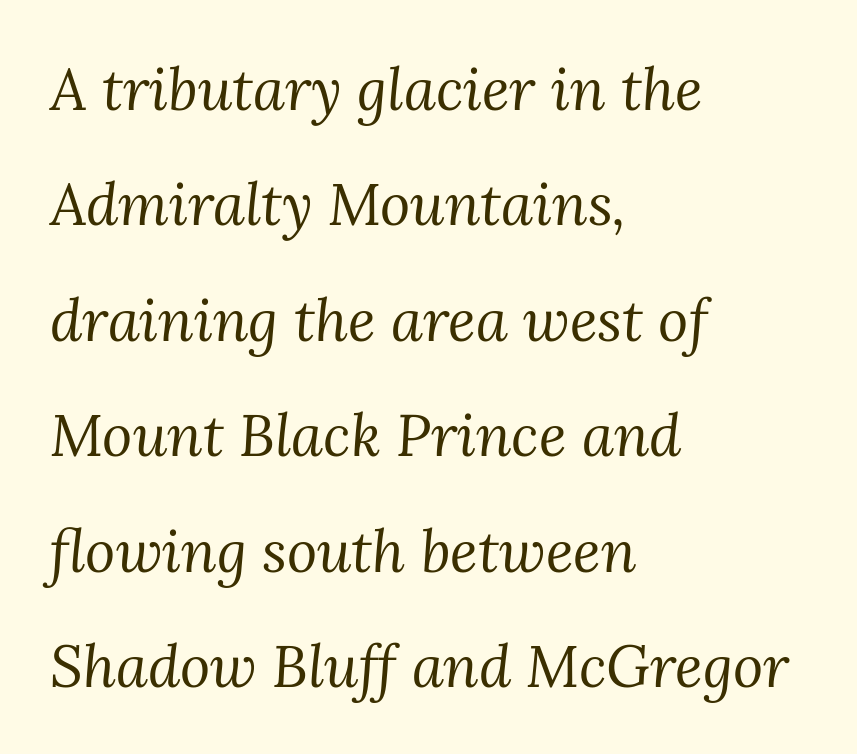
{"serif": "yes", "italic": "yes", "lean": "right", "slant_degrees": 3, "bold": "no", "weight": "regular", "width": "normal", "stroke_contrast": "medium", "x_height": "medium", "monospaced": "no", "underline": "no", "align": "left", "line_spacing": "loose", "line_spacing_ratio": 1.99, "letter_spacing": "normal", "letter_spacing_em": 0.0, "glyph_px": 58}
